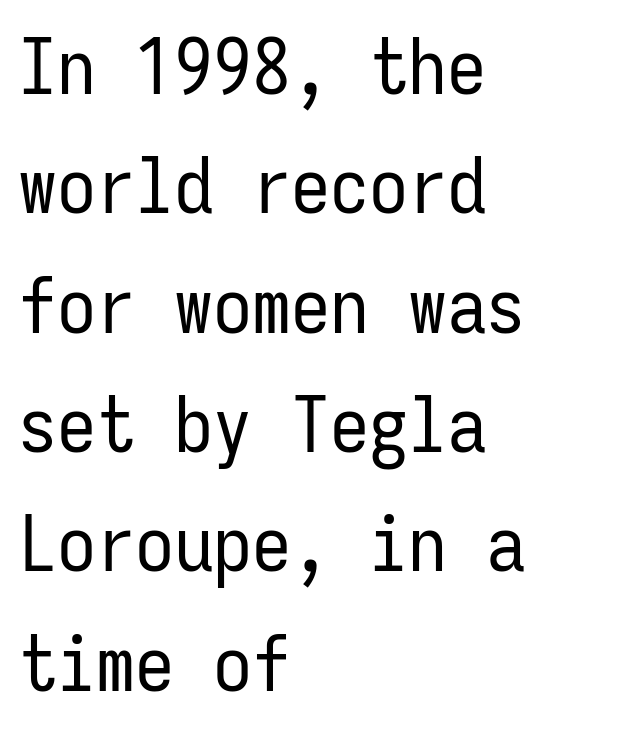
Q: Is the text bold? A: No.
Q: Is the text italic (slanted)? A: No, it is upright.
Q: Is the typeface a serif or a sans-serif typeface? A: Sans-serif.
Q: Is the text underlined? A: No.
Q: How is the paragraph aligned? A: Left-aligned.
Q: Is the spacing between letters normal or unusually wide? A: Normal.
Q: Is the spacing between lines tight, normal or loose? A: Normal.
Q: Width (condensed, normal, or wide)? A: Condensed.
Q: Stroke contrast? A: Low.
Q: x-height? A: Medium.
Q: Monospaced? A: Yes.
